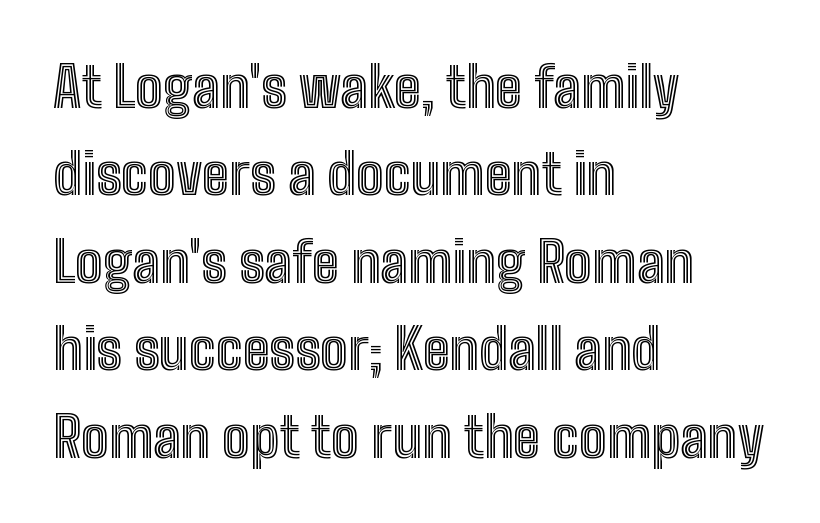
Q: Is the text italic (slanted)? A: No, it is upright.
Q: Is the text underlined? A: No.
Q: How is the paragraph aligned? A: Left-aligned.
Q: Is the spacing between letters normal or unusually wide? A: Normal.
Q: Is the spacing between lines tight, normal or loose? A: Normal.
Q: Width (condensed, normal, or wide)? A: Condensed.
Q: x-height? A: Medium.
Q: Monospaced? A: No.
